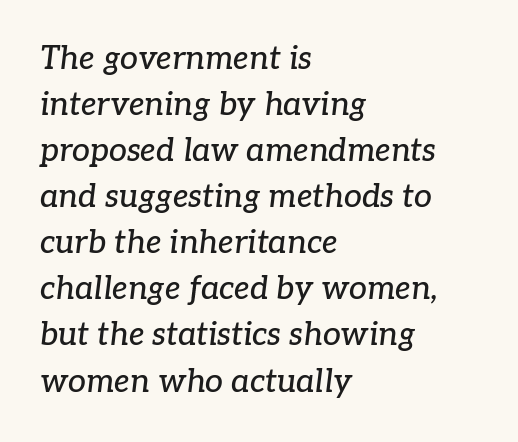
Q: Is the text italic (slanted)? A: Yes, it leans right by about 7 degrees.
Q: Is the typeface a serif or a sans-serif typeface? A: Serif.
Q: Is the text underlined? A: No.
Q: How is the paragraph aligned? A: Left-aligned.
Q: Is the spacing between letters normal or unusually wide? A: Normal.
Q: Is the spacing between lines tight, normal or loose? A: Normal.
Q: Width (condensed, normal, or wide)? A: Normal.
Q: Stroke contrast? A: Low.
Q: x-height? A: Medium.
Q: Monospaced? A: No.
